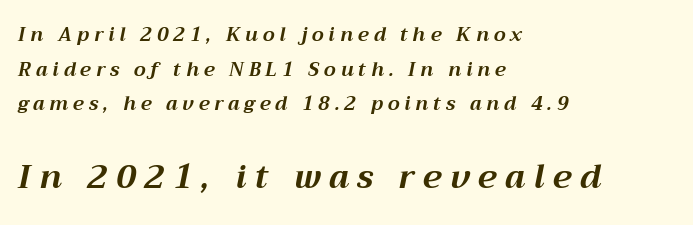
Q: Is the text bold? A: Yes.
Q: Is the text italic (slanted)? A: Yes, it leans right by about 12 degrees.
Q: Is the text underlined? A: No.
Q: How is the paragraph aligned? A: Left-aligned.
Q: Is the spacing between letters normal or unusually wide? A: Unusually wide.
Q: Which block of text is set in a larger size, the first (top) or the second (bottom)? A: The second (bottom) one.
Q: Width (condensed, normal, or wide)? A: Normal.
Q: Stroke contrast? A: Medium.
Q: x-height? A: Medium.
Q: Monospaced? A: No.
